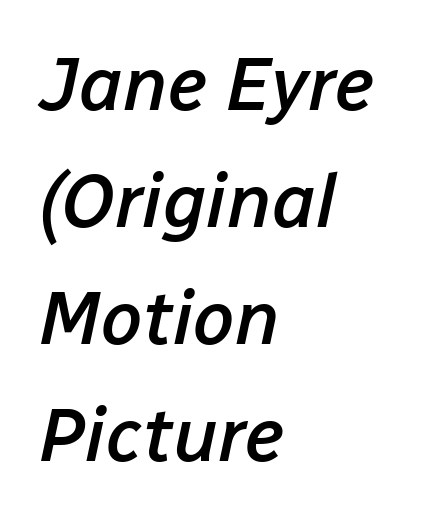
I'd describe the lettering as semibold — firm but not a full bold. How would I describe the line gaps? Plain and ordinary. Descenders are the only things crossing below the line. In CSS terms this would be text-align: left. The letters sit at their default tracking, neither squeezed nor spread.
